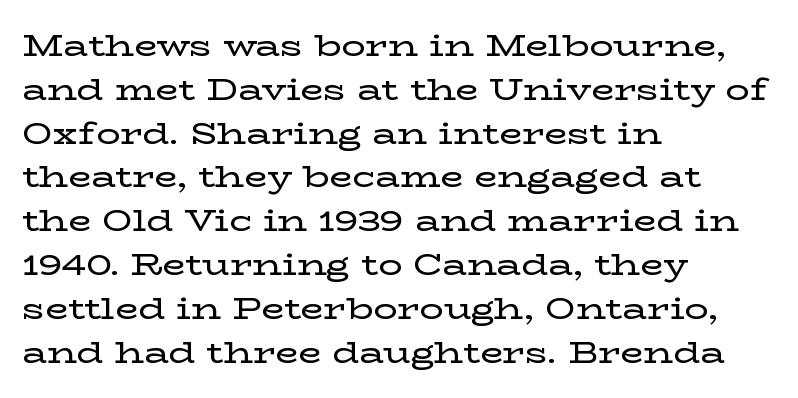
The image shows 30 px wide serif type, upright; set left-aligned, normal line spacing (1.46x), normal letter spacing, not underlined; low stroke contrast and a medium x-height.
